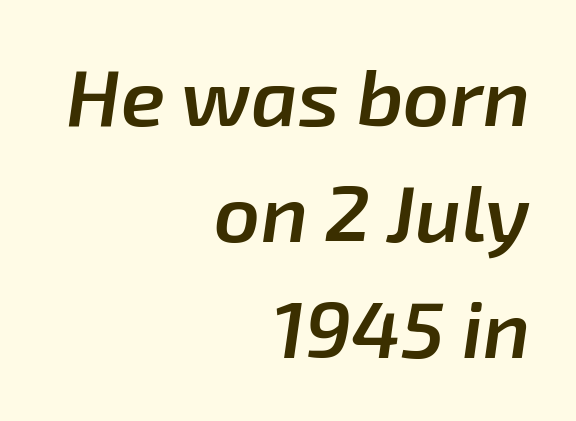
{"italic": "yes", "lean": "right", "slant_degrees": 8, "bold": "semi", "weight": "semibold", "width": "normal", "stroke_contrast": "low", "x_height": "medium", "monospaced": "no", "underline": "no", "align": "right", "line_spacing": "normal", "line_spacing_ratio": 1.45, "letter_spacing": "normal", "letter_spacing_em": 0.0, "glyph_px": 80}
